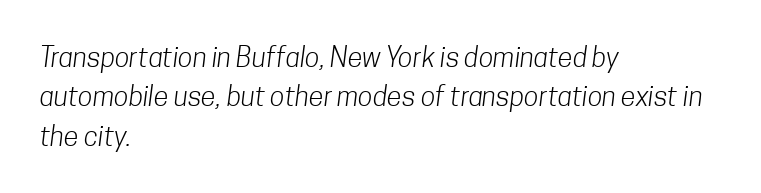
Q: Is the text bold? A: No.
Q: Is the text underlined? A: No.
Q: How is the paragraph aligned? A: Left-aligned.
Q: Is the spacing between letters normal or unusually wide? A: Normal.
Q: Is the spacing between lines tight, normal or loose? A: Normal.
